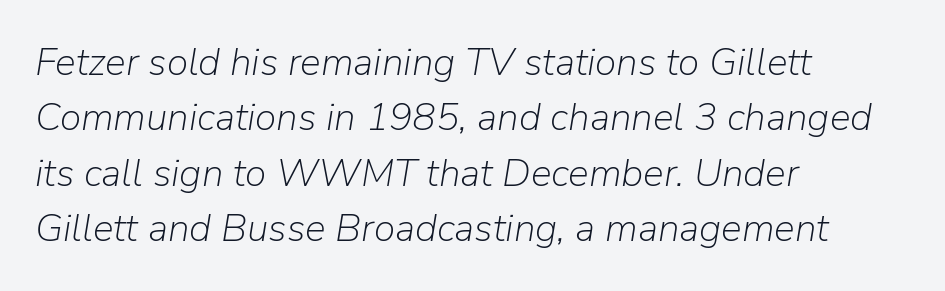
Weight: in the light-to-regular range. The leading is moderate, giving the passage an even texture. The face used here is proportionally spaced, like ordinary book or web type. Lines of text with bare space underneath. The letters sit at their default tracking, neither squeezed nor spread.
